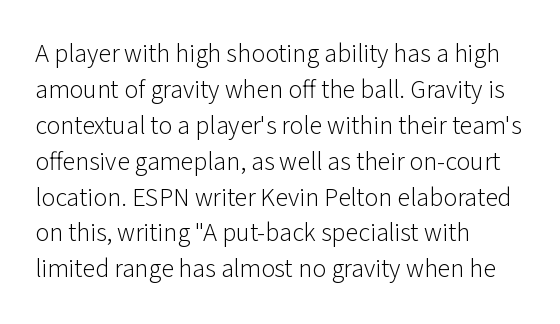
{"italic": "no", "bold": "no", "underline": "no", "align": "left", "line_spacing": "normal", "line_spacing_ratio": 1.38, "letter_spacing": "normal", "letter_spacing_em": 0.0, "glyph_px": 26}
